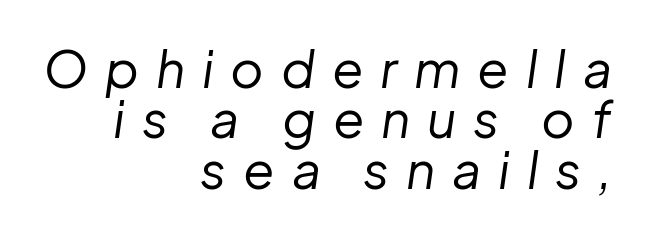
{"italic": "yes", "lean": "right", "slant_degrees": 8, "bold": "no", "weight": "regular", "width": "normal", "stroke_contrast": "low", "x_height": "medium", "monospaced": "no", "underline": "no", "align": "right", "line_spacing": "tight", "line_spacing_ratio": 0.99, "letter_spacing": "wide", "letter_spacing_em": 0.33, "glyph_px": 51}
